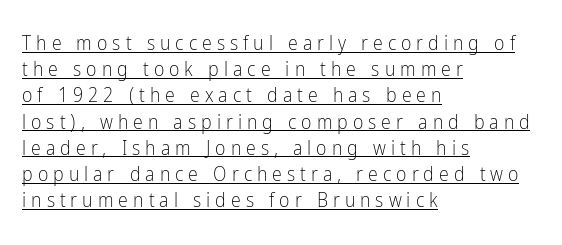
Ordinary non-slanted type is in use. Think standard paragraph weight, or any step lighter than that. A classic flush-left, rag-right setting is used for this passage. Is there much room between lines? A standard amount, neither cramped nor airy. Glyph-to-glyph distance is far greater than everyday printed text. Underline: present.
